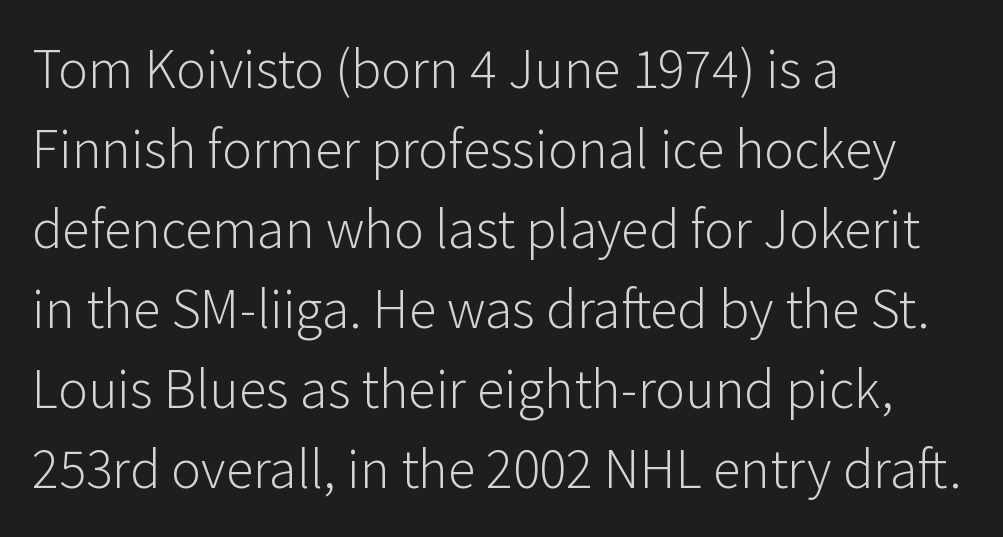
Q: Is the text bold? A: No.
Q: Is the text italic (slanted)? A: No, it is upright.
Q: Is the typeface a serif or a sans-serif typeface? A: Sans-serif.
Q: Is the text underlined? A: No.
Q: How is the paragraph aligned? A: Left-aligned.
Q: Is the spacing between letters normal or unusually wide? A: Normal.
Q: Is the spacing between lines tight, normal or loose? A: Normal.
Q: Width (condensed, normal, or wide)? A: Normal.
Q: Stroke contrast? A: Low.
Q: x-height? A: Medium.
Q: Monospaced? A: No.
